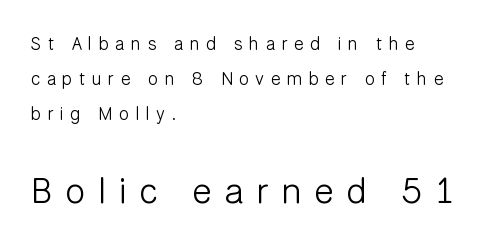
{"serif": "no", "italic": "no", "bold": "no", "weight": "light", "width": "normal", "stroke_contrast": "low", "x_height": "medium", "monospaced": "no", "underline": "no", "align": "left", "line_spacing": "loose", "line_spacing_ratio": 1.95, "letter_spacing": "wide", "letter_spacing_em": 0.36, "larger_block": "second", "size_ratio": 2.0, "glyph_px": 36}
